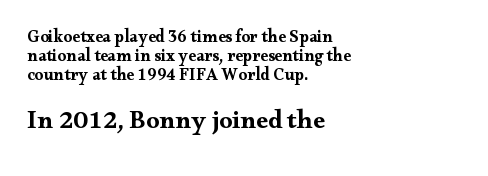
The image shows 26 px bold type, upright; set left-aligned, tight line spacing (1.13x), normal letter spacing, not underlined; the second (bottom) block is 1.53x larger.
